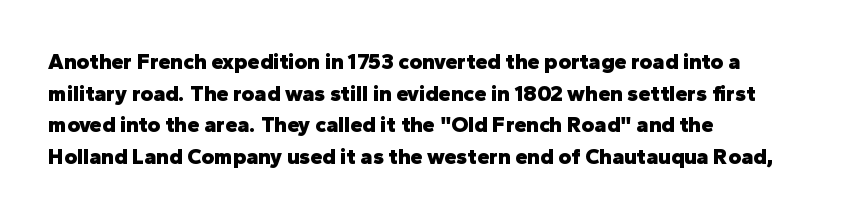
The image shows 22 px bold type, upright; set left-aligned, normal line spacing (1.44x), normal letter spacing, not underlined.
